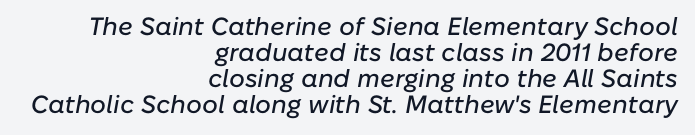
The image shows 25 px text type, italic (leaning right); set right-aligned, tight line spacing (1.04x), normal letter spacing, not underlined.
